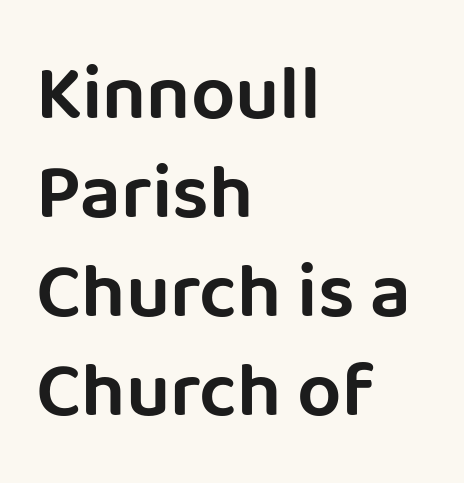
{"serif": "no", "italic": "no", "width": "normal", "stroke_contrast": "low", "x_height": "large", "monospaced": "no", "underline": "no", "align": "left", "line_spacing": "normal", "line_spacing_ratio": 1.27, "letter_spacing": "normal", "letter_spacing_em": 0.0, "glyph_px": 78}
